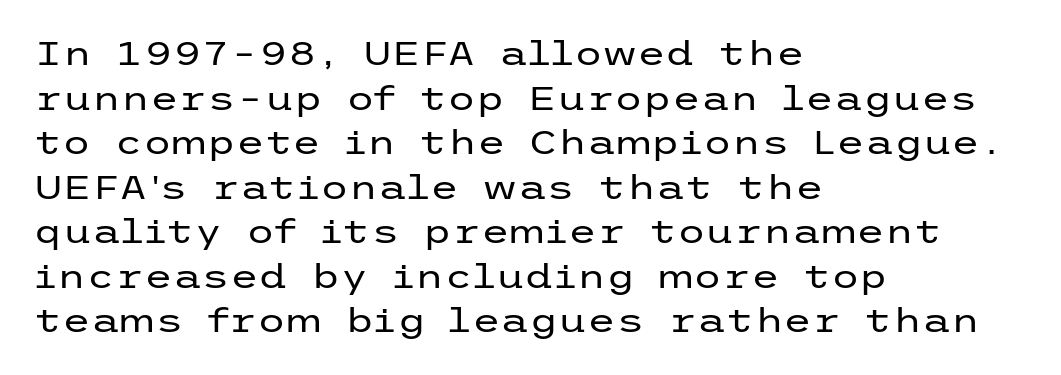
{"serif": "no", "italic": "no", "bold": "no", "weight": "regular", "width": "wide", "stroke_contrast": "low", "x_height": "medium", "underline": "no", "align": "left", "line_spacing": "normal", "line_spacing_ratio": 1.35, "letter_spacing": "normal", "letter_spacing_em": 0.0, "glyph_px": 33}
